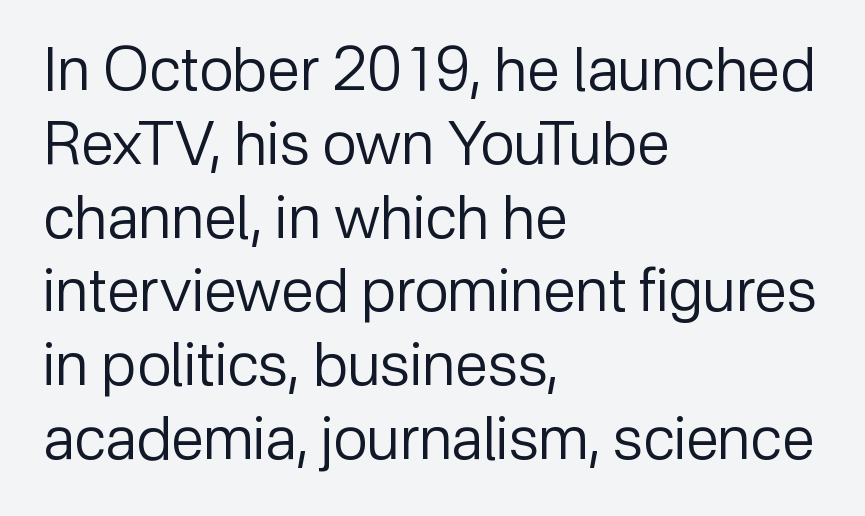
Letterform terminals end flat and unadorned throughout the passage. Underlining? Definitely not there. Note the varied advance widths — an 'i' is clearly narrower than an 'm'. Each stroke keeps to a modest, everyday thickness or less. What stands out about the letter spacing? Nothing — it is the standard amount. The specimen reads as upright at a glance.
